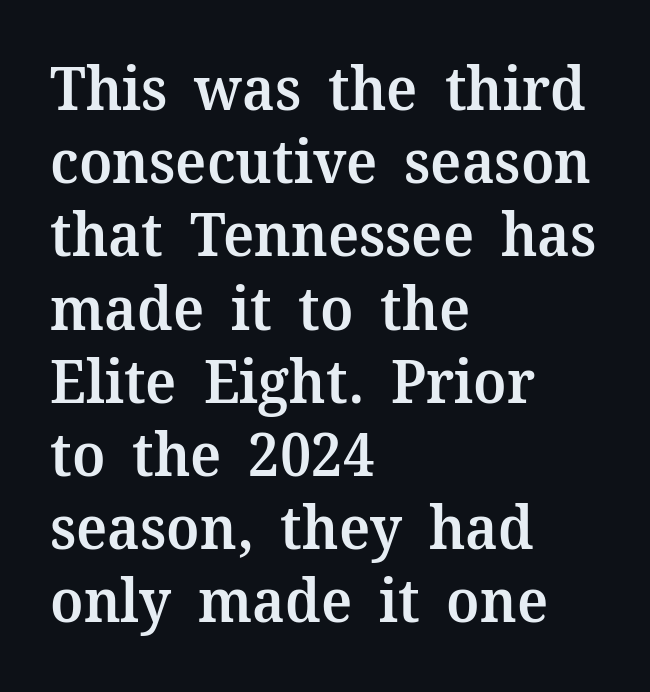
Q: Is the text bold? A: Semi-bold.
Q: Is the text italic (slanted)? A: No, it is upright.
Q: Is the typeface a serif or a sans-serif typeface? A: Serif.
Q: Is the text underlined? A: No.
Q: How is the paragraph aligned? A: Left-aligned.
Q: Is the spacing between letters normal or unusually wide? A: Normal.
Q: Width (condensed, normal, or wide)? A: Normal.
Q: Stroke contrast? A: Medium.
Q: x-height? A: Medium.
Q: Monospaced? A: No.
